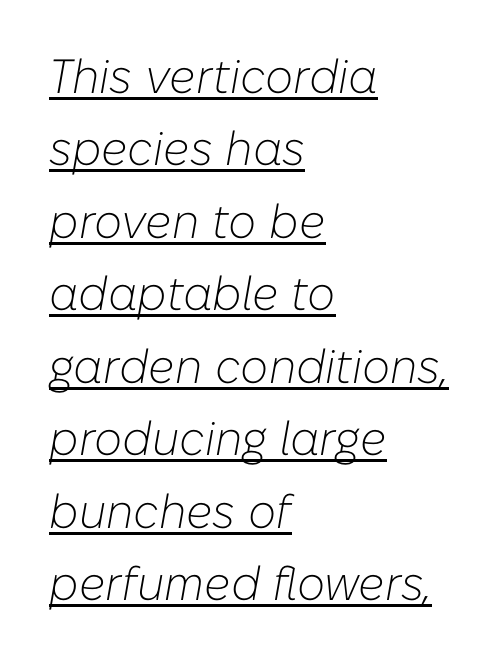
Q: Is the text bold? A: No.
Q: Is the text italic (slanted)? A: Yes, it leans right by about 10 degrees.
Q: Is the text underlined? A: Yes.
Q: How is the paragraph aligned? A: Left-aligned.
Q: Is the spacing between letters normal or unusually wide? A: Normal.
Q: Is the spacing between lines tight, normal or loose? A: Normal.
Q: Width (condensed, normal, or wide)? A: Normal.
Q: Stroke contrast? A: Low.
Q: x-height? A: Medium.
Q: Monospaced? A: No.
